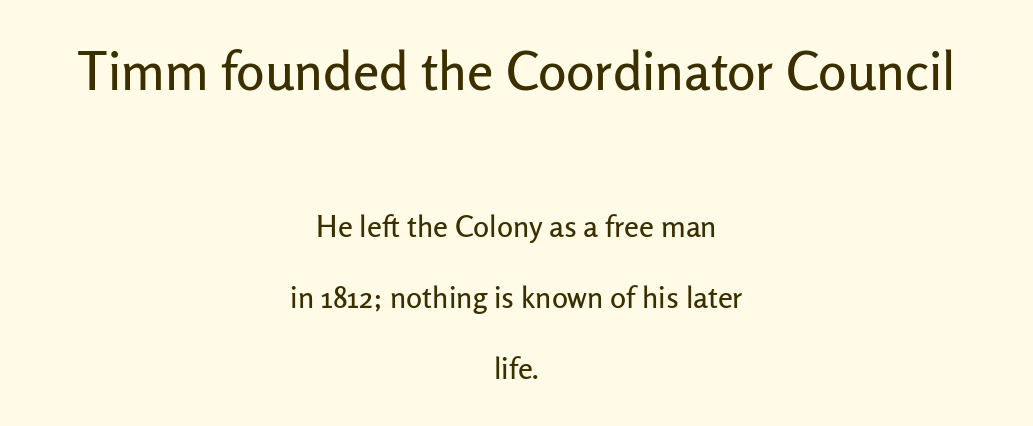
Here the designer chose a conventional face with non-uniform glyph widths. Is the letter spacing exaggerated? No — it looks like the ordinary default. How would I describe the line gaps? Wide and relaxed. Serifs: no, the terminals of the letterforms are clean. The initial chunk of copy outweighs the following chunk in type size.
